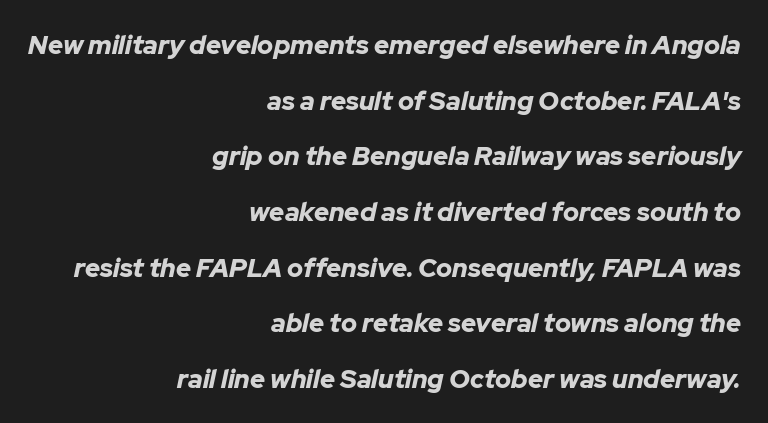
{"italic": "yes", "lean": "right", "slant_degrees": 12, "bold": "yes", "underline": "no", "align": "right", "line_spacing": "loose", "line_spacing_ratio": 2.14, "letter_spacing": "normal", "letter_spacing_em": 0.0, "glyph_px": 26}
